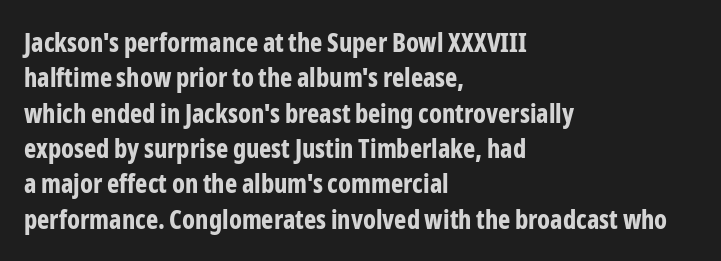
The image shows 26 px bold type, upright; set left-aligned, normal line spacing (1.36x), normal letter spacing, not underlined.
